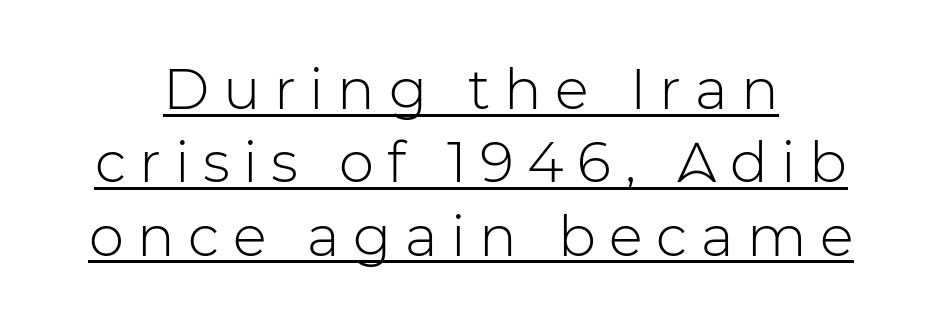
The image shows 56 px light sans-serif type, upright; set centered, normal line spacing (1.31x), unusually wide letter spacing (+0.24 em), underlined; low stroke contrast and a medium x-height.
